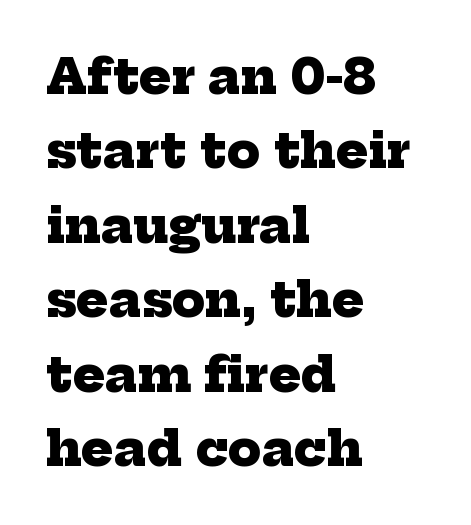
The image shows 48 px heavy serif type; set left-aligned, normal line spacing (1.55x), normal letter spacing, not underlined; low stroke contrast and a medium x-height.
